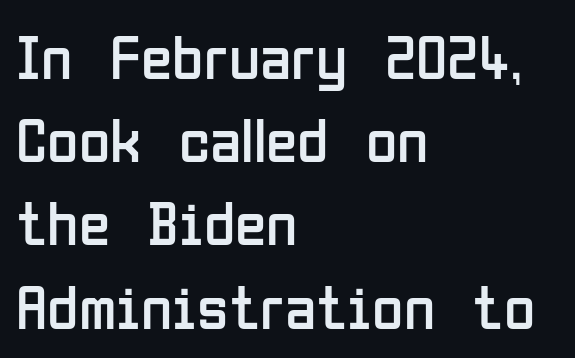
The image shows 64 px regular-weight, condensed sans-serif type, upright; set left-aligned, normal line spacing (1.3x), normal letter spacing, not underlined; low stroke contrast and a medium x-height.
